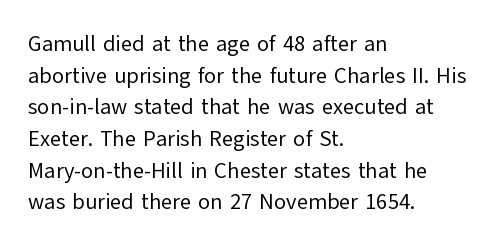
{"italic": "no", "bold": "no", "underline": "no", "align": "left", "line_spacing": "normal", "line_spacing_ratio": 1.44, "letter_spacing": "normal", "letter_spacing_em": 0.0, "glyph_px": 22}
